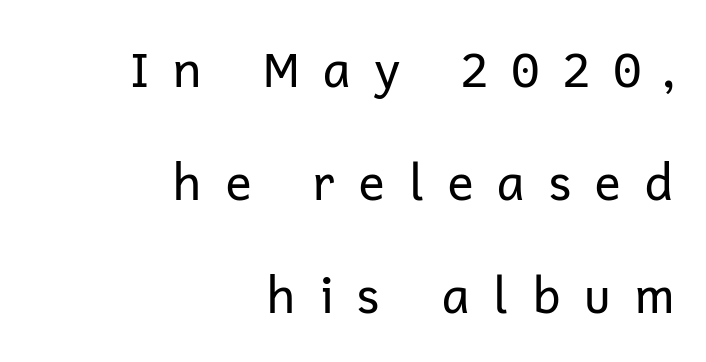
{"serif": "no", "italic": "no", "bold": "no", "weight": "regular", "width": "normal", "stroke_contrast": "low", "x_height": "medium", "monospaced": "no", "underline": "no", "align": "right", "line_spacing": "loose", "line_spacing_ratio": 2.31, "letter_spacing": "wide", "letter_spacing_em": 0.45, "glyph_px": 49}
